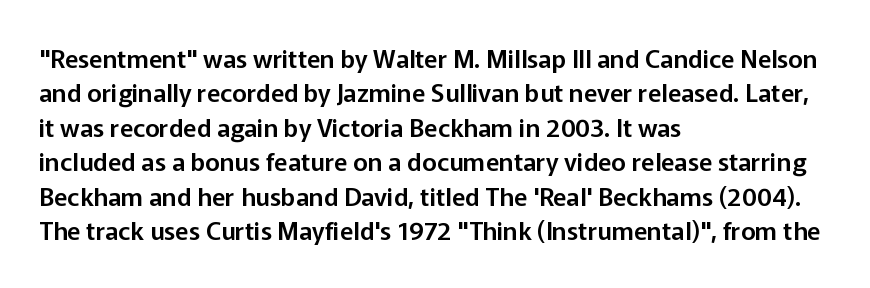
Style check: upright. All the whitespace from short lines collects on the right. Rule under the text: the space is simply empty. Leading matches the norm, producing a regular column.
